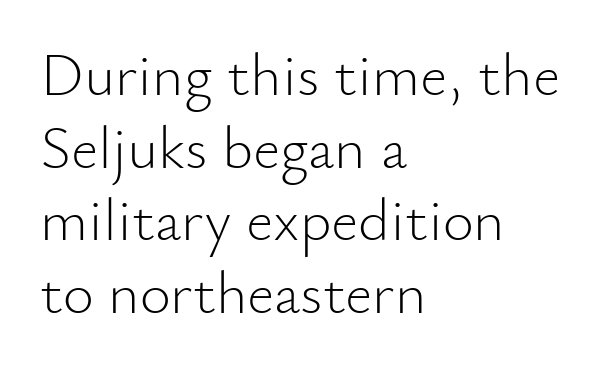
{"serif": "no", "italic": "no", "bold": "no", "weight": "light", "width": "normal", "stroke_contrast": "low", "x_height": "small", "monospaced": "no", "underline": "no", "align": "left", "line_spacing_ratio": 1.21, "letter_spacing": "normal", "letter_spacing_em": 0.0, "glyph_px": 60}
